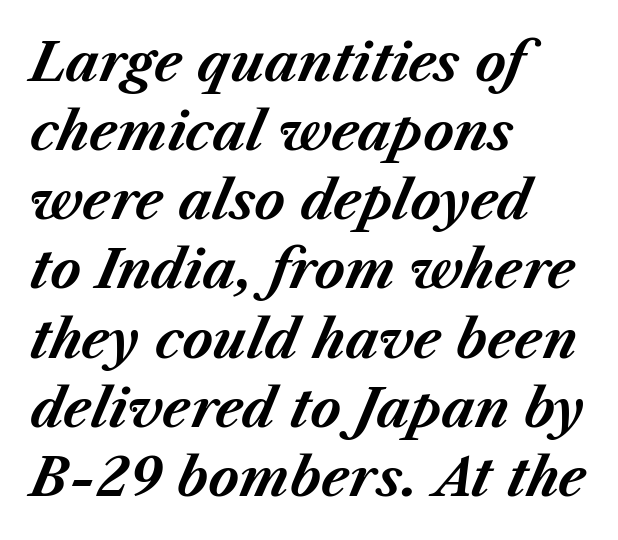
The image shows 52 px bold type, italic (leaning right); set left-aligned, normal line spacing (1.33x), normal letter spacing, not underlined; medium stroke contrast and a medium x-height.
